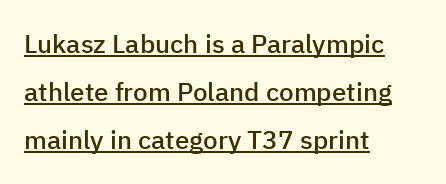
This sample carries an underscore along the baseline area. How are the letters spaced? Ordinarily, with no added tracking. Leftover space on each line is placed entirely after the last word. The lettering stays uniformly vertical, giving the passage a roman look.
